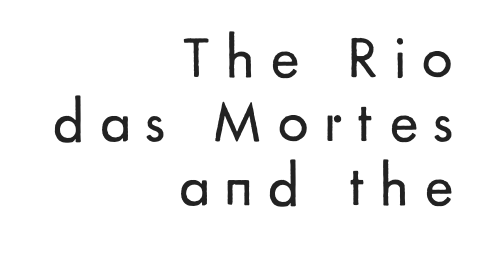
{"serif": "no", "italic": "no", "bold": "no", "weight": "regular", "width": "normal", "stroke_contrast": "low", "x_height": "small", "monospaced": "no", "underline": "no", "align": "right", "line_spacing": "tight", "line_spacing_ratio": 1.05, "letter_spacing": "wide", "letter_spacing_em": 0.25, "glyph_px": 61}
